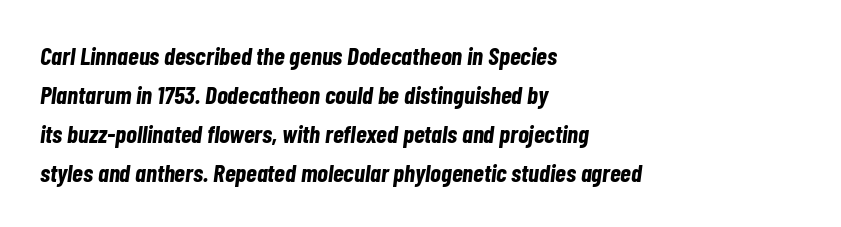
Q: Is the text bold? A: Yes.
Q: Is the text italic (slanted)? A: Yes, it leans right by about 7 degrees.
Q: Is the text underlined? A: No.
Q: How is the paragraph aligned? A: Left-aligned.
Q: Is the spacing between letters normal or unusually wide? A: Normal.
Q: Is the spacing between lines tight, normal or loose? A: Normal.
